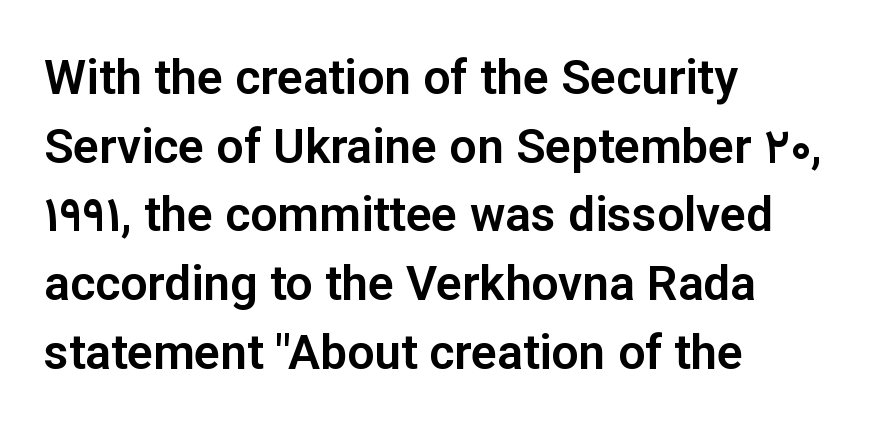
The image shows 48 px sans-serif type, upright; set left-aligned, normal line spacing (1.43x), normal letter spacing, not underlined; low stroke contrast and a medium x-height.
